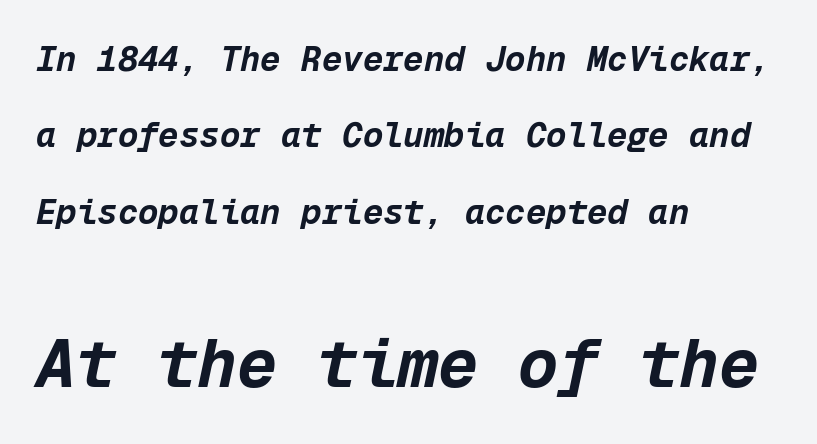
Q: Is the text bold? A: Yes.
Q: Is the text italic (slanted)? A: Yes, it leans right by about 12 degrees.
Q: Is the text underlined? A: No.
Q: How is the paragraph aligned? A: Left-aligned.
Q: Is the spacing between letters normal or unusually wide? A: Normal.
Q: Is the spacing between lines tight, normal or loose? A: Loose.
Q: Which block of text is set in a larger size, the first (top) or the second (bottom)? A: The second (bottom) one.
Q: Width (condensed, normal, or wide)? A: Normal.
Q: Stroke contrast? A: Low.
Q: x-height? A: Medium.
Q: Monospaced? A: Yes.
